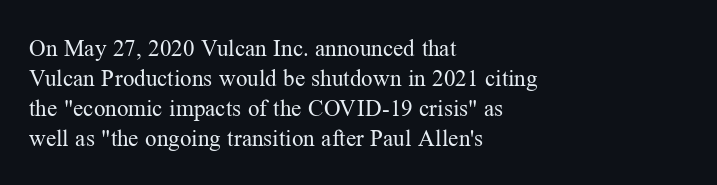
{"italic": "no", "bold": "no", "underline": "no", "align": "left", "line_spacing": "normal", "line_spacing_ratio": 1.3, "letter_spacing": "normal", "letter_spacing_em": 0.0, "glyph_px": 23}
